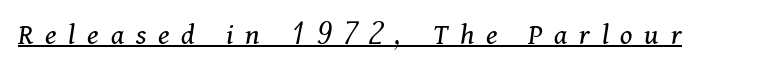
I'd call this a serif setting — the letters wear small feet. The cut favours lightness, reaching ordinary text weight at its darkest. In terms of posture, this sample is oblique. This sample uses expanded letter spacing, leaving extra air between glyphs. The glyphs are accompanied by a horizontal stroke just below them. Do the characters align in a grid? No, the font is proportional.
